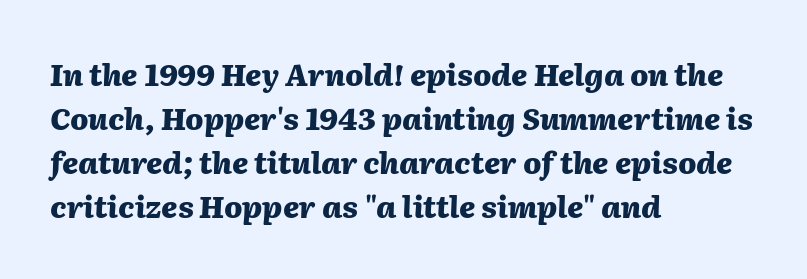
Do the characters align in a grid? No, the font is proportional. The specimen reads as italic at a glance. Nobody drew a line under any word here. You could call the tracking neutral — neither tight nor loose. The font is running at its bold setting.
